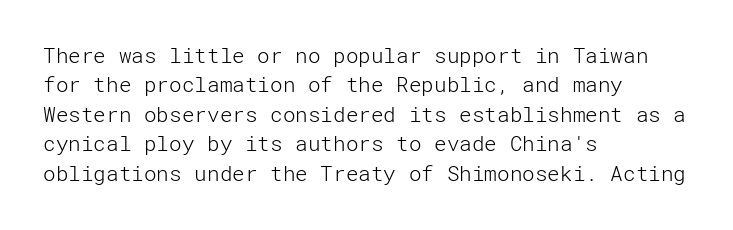
{"italic": "no", "bold": "no", "underline": "no", "align": "left", "line_spacing": "normal", "line_spacing_ratio": 1.4, "letter_spacing": "normal", "letter_spacing_em": 0.0, "glyph_px": 21}
